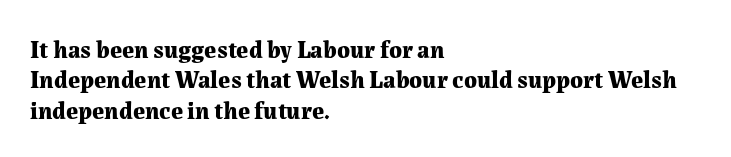
The image shows 24 px bold type, upright; set left-aligned, normal line spacing (1.27x), normal letter spacing, not underlined.
